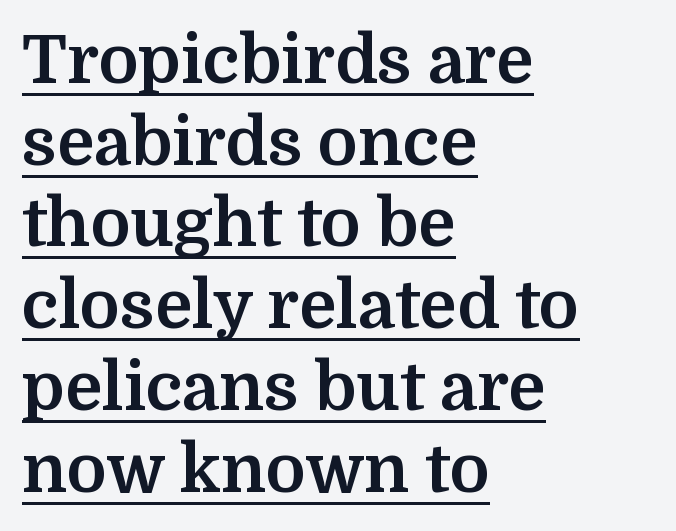
{"serif": "yes", "italic": "no", "bold": "yes", "weight": "bold", "width": "normal", "stroke_contrast": "medium", "x_height": "medium", "monospaced": "no", "underline": "yes", "align": "left", "line_spacing_ratio": 1.22, "letter_spacing": "normal", "letter_spacing_em": 0.0, "glyph_px": 67}
